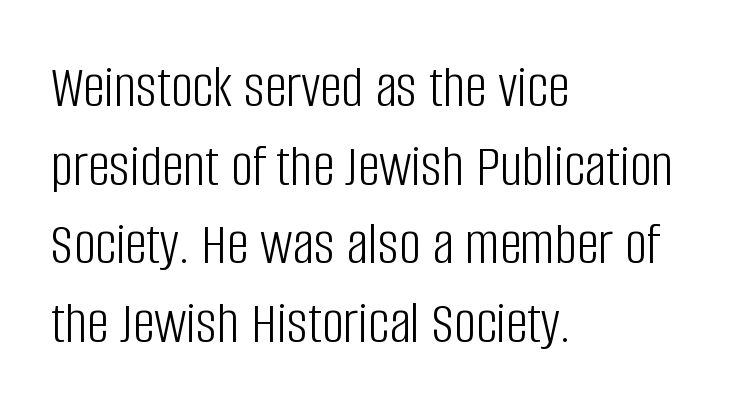
{"serif": "no", "italic": "no", "bold": "no", "weight": "light", "width": "condensed", "stroke_contrast": "low", "x_height": "large", "monospaced": "no", "underline": "no", "align": "left", "line_spacing": "normal", "line_spacing_ratio": 1.29, "letter_spacing": "normal", "letter_spacing_em": 0.0, "glyph_px": 61}
